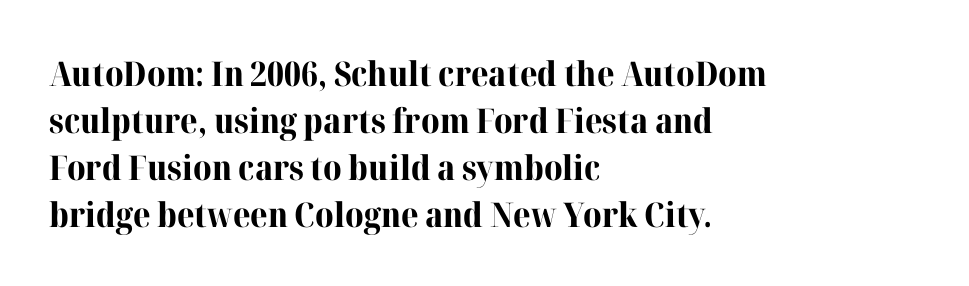
Q: Is the text bold? A: Yes.
Q: Is the text italic (slanted)? A: No, it is upright.
Q: Is the typeface a serif or a sans-serif typeface? A: Serif.
Q: Is the text underlined? A: No.
Q: How is the paragraph aligned? A: Left-aligned.
Q: Is the spacing between letters normal or unusually wide? A: Normal.
Q: Is the spacing between lines tight, normal or loose? A: Normal.
Q: Width (condensed, normal, or wide)? A: Normal.
Q: Stroke contrast? A: High.
Q: x-height? A: Medium.
Q: Monospaced? A: No.
